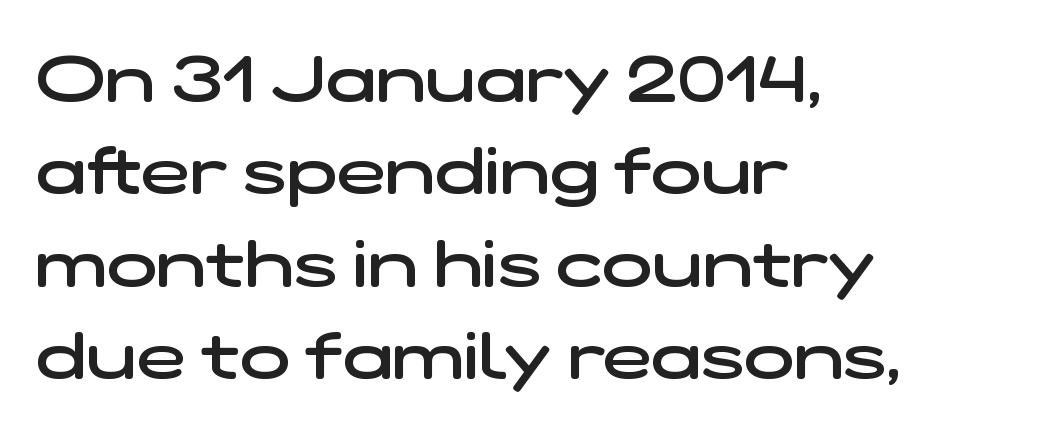
{"serif": "no", "bold": "semi", "weight": "semibold", "width": "wide", "stroke_contrast": "low", "x_height": "medium", "monospaced": "no", "underline": "no", "align": "left", "line_spacing": "normal", "line_spacing_ratio": 1.4, "letter_spacing": "normal", "letter_spacing_em": 0.0, "glyph_px": 66}
